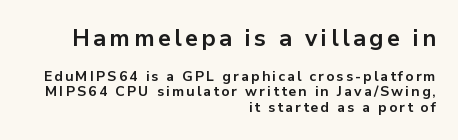
Q: Is the text bold? A: Yes.
Q: Is the text italic (slanted)? A: No, it is upright.
Q: Is the text underlined? A: No.
Q: How is the paragraph aligned? A: Right-aligned.
Q: Is the spacing between lines tight, normal or loose? A: Tight.
Q: Which block of text is set in a larger size, the first (top) or the second (bottom)? A: The first (top) one.
